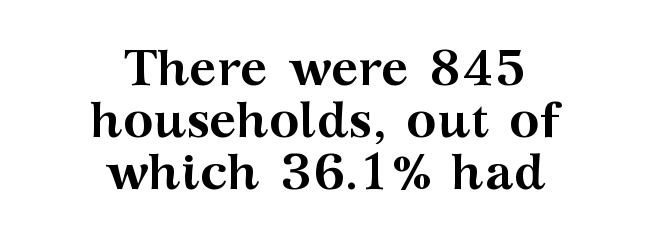
{"serif": "yes", "italic": "no", "bold": "yes", "weight": "semibold", "width": "wide", "stroke_contrast": "medium", "x_height": "medium", "monospaced": "no", "underline": "no", "align": "center", "line_spacing": "tight", "line_spacing_ratio": 1.02, "letter_spacing": "normal", "letter_spacing_em": 0.0, "glyph_px": 51}
